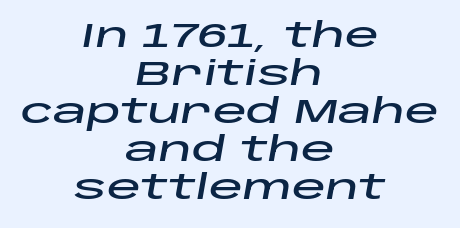
{"italic": "yes", "lean": "right", "slant_degrees": 10, "width": "wide", "stroke_contrast": "low", "x_height": "large", "monospaced": "no", "underline": "no", "align": "center", "line_spacing": "tight", "line_spacing_ratio": 1.12, "letter_spacing": "normal", "letter_spacing_em": 0.0, "glyph_px": 34}
